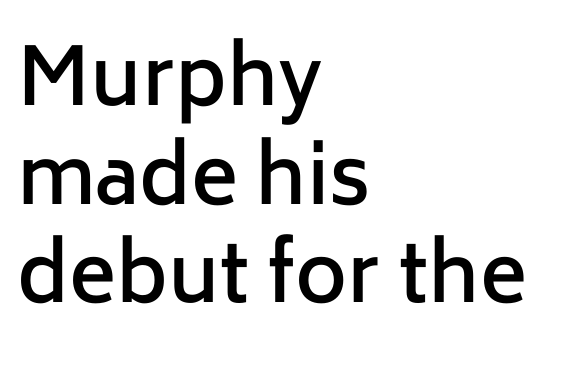
A fair bit of extra ink — the face is semibold, not bold. This sample has the flowing, uneven cadence of proportional lettering. The face used here is rendered with its standard letterfit. These lines stack with their left ends in a neat column.
